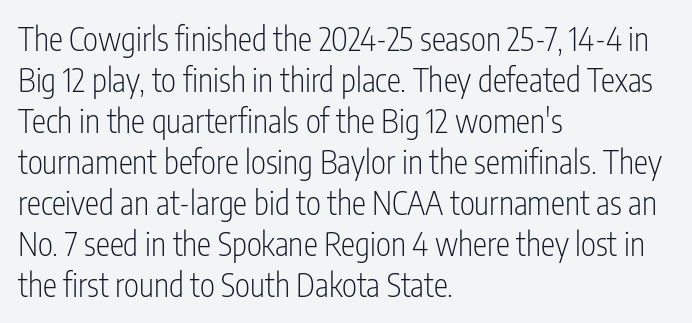
The image shows 32 px light, condensed sans-serif type, upright; set left-aligned, normal line spacing (1.28x), normal letter spacing, not underlined; low stroke contrast and a medium x-height.
